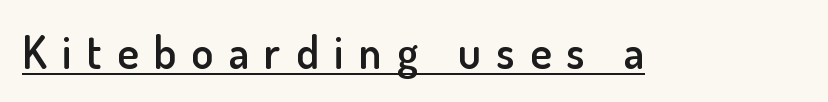
{"serif": "no", "italic": "no", "bold": "semi", "weight": "semibold", "width": "normal", "stroke_contrast": "low", "x_height": "small", "monospaced": "no", "underline": "yes", "letter_spacing": "wide", "letter_spacing_em": 0.34, "glyph_px": 45}
